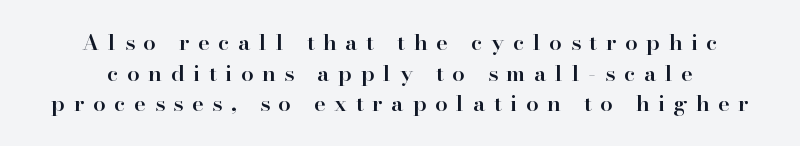
{"italic": "no", "bold": "semi", "underline": "no", "align": "center", "line_spacing": "normal", "line_spacing_ratio": 1.39, "letter_spacing": "wide", "letter_spacing_em": 0.4, "glyph_px": 22}
